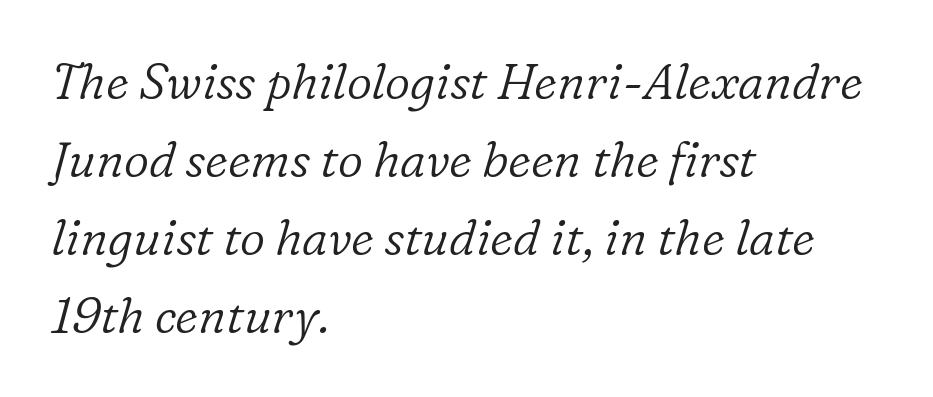
Q: Is the text bold? A: No.
Q: Is the text italic (slanted)? A: Yes, it leans right by about 16 degrees.
Q: Is the typeface a serif or a sans-serif typeface? A: Serif.
Q: Is the text underlined? A: No.
Q: How is the paragraph aligned? A: Left-aligned.
Q: Is the spacing between letters normal or unusually wide? A: Normal.
Q: Is the spacing between lines tight, normal or loose? A: Normal.
Q: Width (condensed, normal, or wide)? A: Normal.
Q: Stroke contrast? A: Low.
Q: x-height? A: Medium.
Q: Monospaced? A: No.
